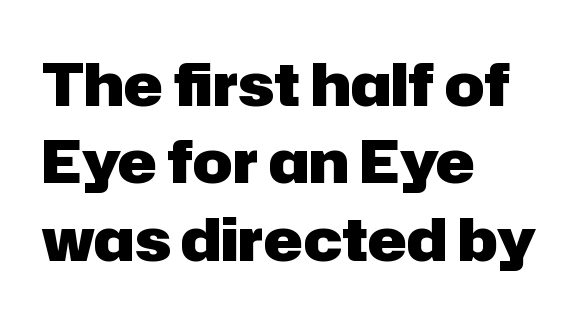
One-word summary of the alignment: left. Check under the words: just untouched page. Short note: letters normally spaced. This sample has the flowing, uneven cadence of proportional lettering. Interline gaps are of average width in this sample. The passage shown is typeset with a sans-serif family.
